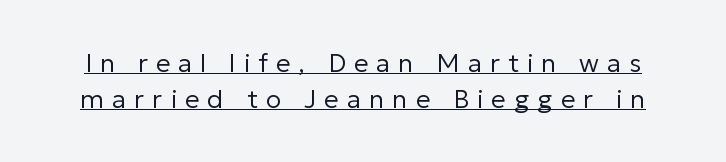
{"italic": "no", "bold": "no", "underline": "yes", "line_spacing": "normal", "line_spacing_ratio": 1.37, "letter_spacing": "wide", "letter_spacing_em": 0.31, "glyph_px": 26}
